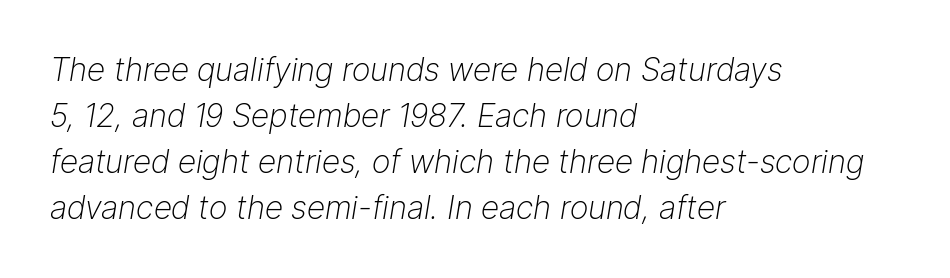
The image shows 32 px light type, italic (leaning right); set left-aligned, normal line spacing (1.44x), normal letter spacing, not underlined; low stroke contrast and a medium x-height.
